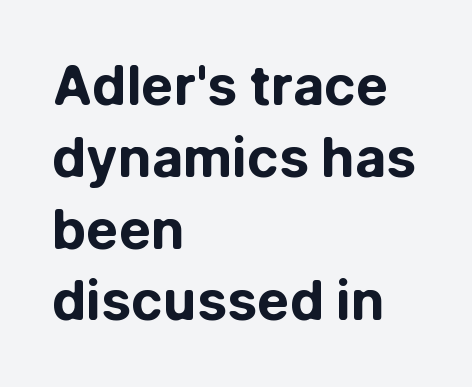
The image shows 54 px bold sans-serif type, upright; set left-aligned, normal line spacing (1.33x), normal letter spacing, not underlined; low stroke contrast and a medium x-height.
